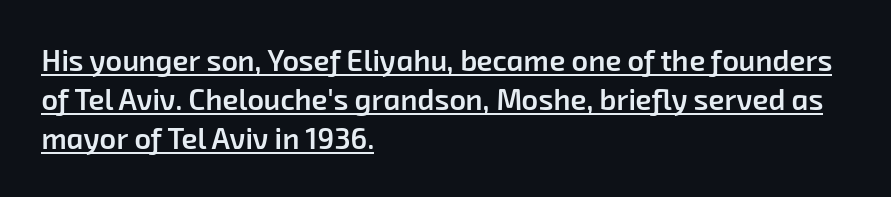
The text was rendered using a sans face with plain stroke endings. These lines are rendered in a variable-pitch font. Look at the tracking — it's just the regular setting, nothing added. Successive baselines arrive at the customary interval. Bold? Not quite — semibold, heavier than regular but stopping short.
